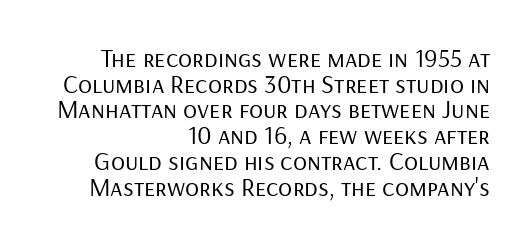
{"italic": "no", "bold": "no", "underline": "no", "align": "right", "line_spacing": "tight", "line_spacing_ratio": 0.99, "letter_spacing": "normal", "letter_spacing_em": 0.0, "glyph_px": 26}
